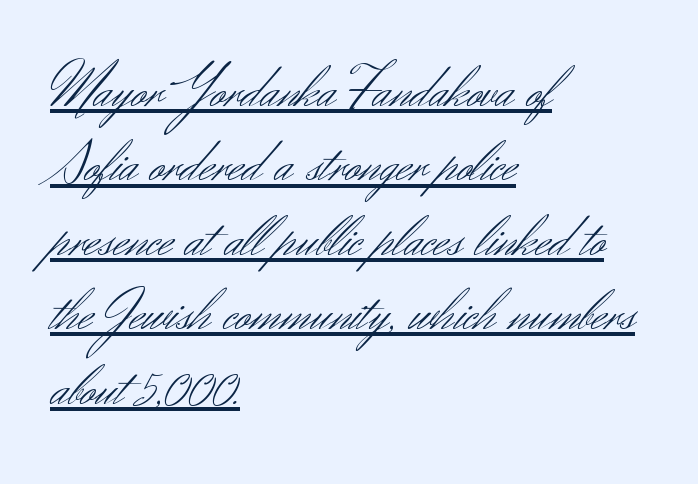
The letterforms sit at book weight or below. This is underlined copy, the kind a proofreader might mark for attention. The type family on display is of the sans-serif kind. Visually the block forms a straight wall on the left and a jagged coastline on the right. These lines keep a tight, regular rhythm from letter to letter.
